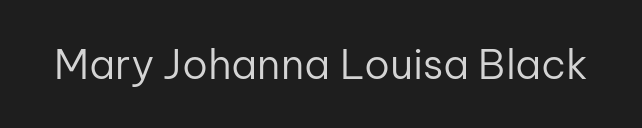
Q: Is the text bold? A: No.
Q: Is the text italic (slanted)? A: No, it is upright.
Q: Is the typeface a serif or a sans-serif typeface? A: Sans-serif.
Q: Is the text underlined? A: No.
Q: Is the spacing between letters normal or unusually wide? A: Normal.
Q: Width (condensed, normal, or wide)? A: Normal.
Q: Stroke contrast? A: Low.
Q: x-height? A: Medium.
Q: Monospaced? A: No.
